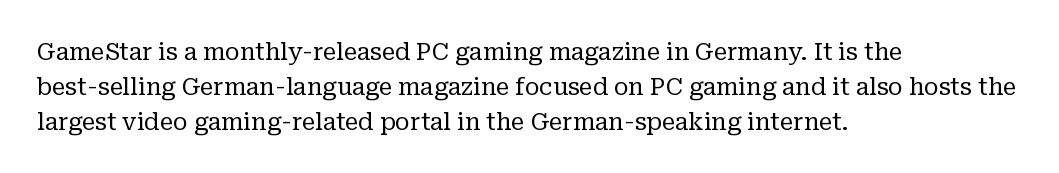
Summary of weight: not heavy and not bold. The passage shown stacks its lines at a standard gap. Upright lettering throughout. Tracking value appears to be zero — textbook default spacing.
